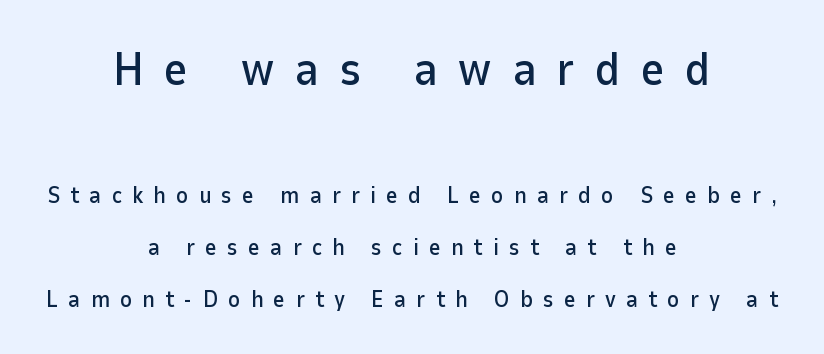
Typographically, this falls in the sans-serif category. These lines are rendered in a variable-pitch font. The upper block of text is set noticeably larger than the block beneath it. Unmarked baselines from the first word to the last. Compared with typical body copy, the letter spacing here is much looser. The lettering stays uniformly vertical, giving the passage a roman look.
